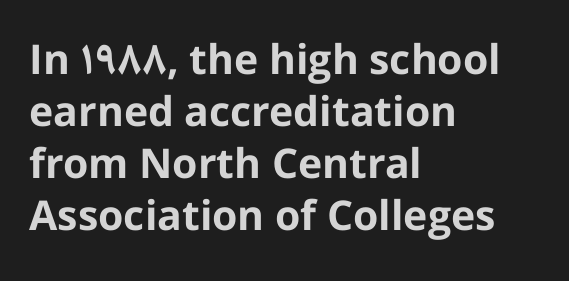
Q: Is the text bold? A: Yes.
Q: Is the text italic (slanted)? A: No, it is upright.
Q: Is the typeface a serif or a sans-serif typeface? A: Sans-serif.
Q: Is the text underlined? A: No.
Q: How is the paragraph aligned? A: Left-aligned.
Q: Is the spacing between letters normal or unusually wide? A: Normal.
Q: Is the spacing between lines tight, normal or loose? A: Normal.
Q: Width (condensed, normal, or wide)? A: Normal.
Q: Stroke contrast? A: Low.
Q: x-height? A: Medium.
Q: Monospaced? A: No.
